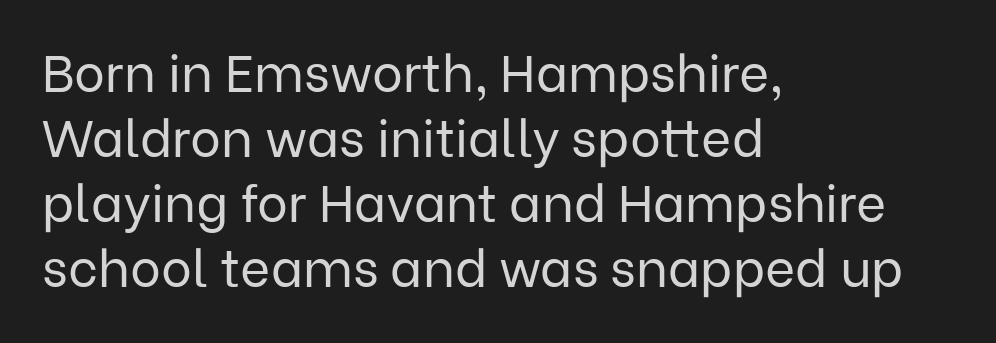
{"serif": "no", "italic": "no", "bold": "no", "weight": "regular", "width": "normal", "stroke_contrast": "low", "x_height": "medium", "monospaced": "no", "underline": "no", "align": "left", "line_spacing": "normal", "line_spacing_ratio": 1.25, "letter_spacing": "normal", "letter_spacing_em": 0.0, "glyph_px": 52}
